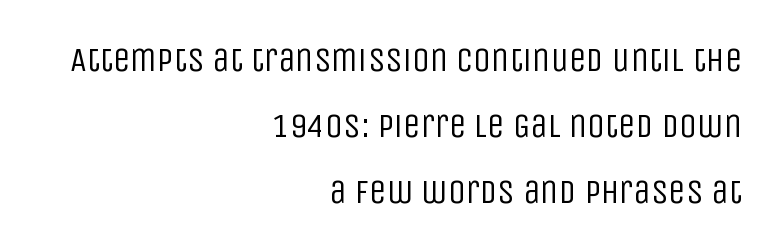
{"serif": "no", "italic": "no", "bold": "no", "weight": "regular", "width": "condensed", "stroke_contrast": "low", "x_height": "large", "monospaced": "no", "underline": "no", "align": "right", "line_spacing_ratio": 1.89, "letter_spacing": "normal", "letter_spacing_em": 0.0, "glyph_px": 35}
